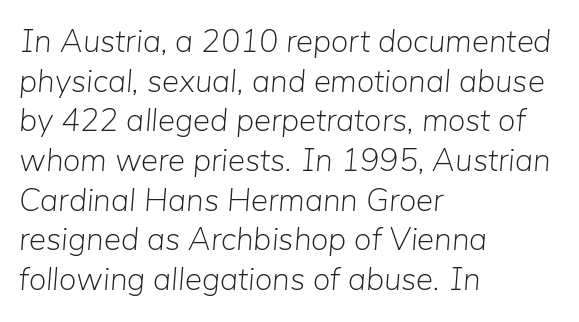
The image shows 32 px light type, italic (leaning right); set left-aligned, line spacing 1.24x, normal letter spacing, not underlined; low stroke contrast and a medium x-height.
